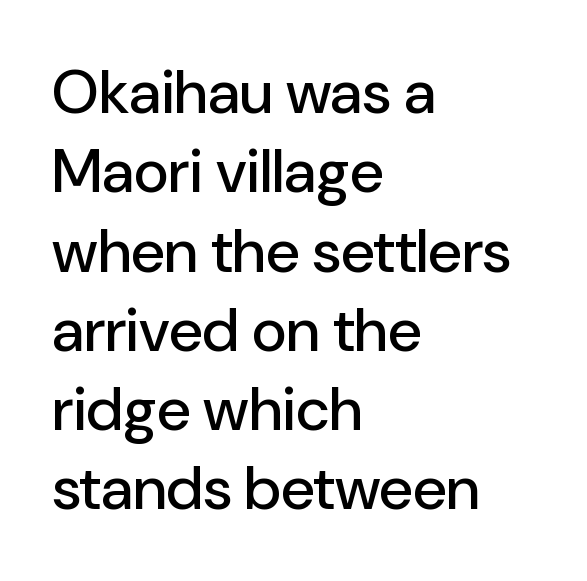
Q: Is the text italic (slanted)? A: No, it is upright.
Q: Is the typeface a serif or a sans-serif typeface? A: Sans-serif.
Q: Is the text underlined? A: No.
Q: How is the paragraph aligned? A: Left-aligned.
Q: Is the spacing between letters normal or unusually wide? A: Normal.
Q: Is the spacing between lines tight, normal or loose? A: Normal.
Q: Width (condensed, normal, or wide)? A: Normal.
Q: Stroke contrast? A: Low.
Q: x-height? A: Medium.
Q: Monospaced? A: No.
